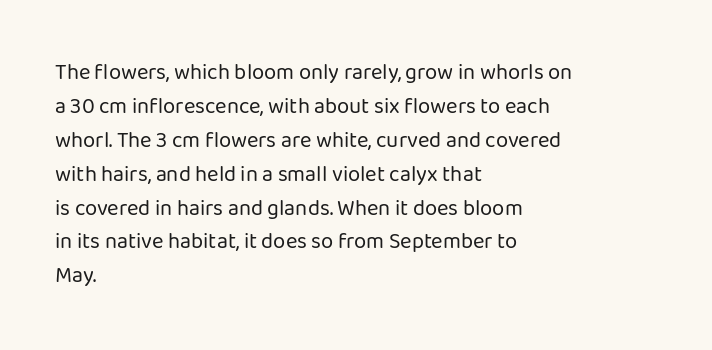
Q: Is the text bold? A: No.
Q: Is the text italic (slanted)? A: No, it is upright.
Q: Is the text underlined? A: No.
Q: How is the paragraph aligned? A: Left-aligned.
Q: Is the spacing between letters normal or unusually wide? A: Normal.
Q: Is the spacing between lines tight, normal or loose? A: Normal.
